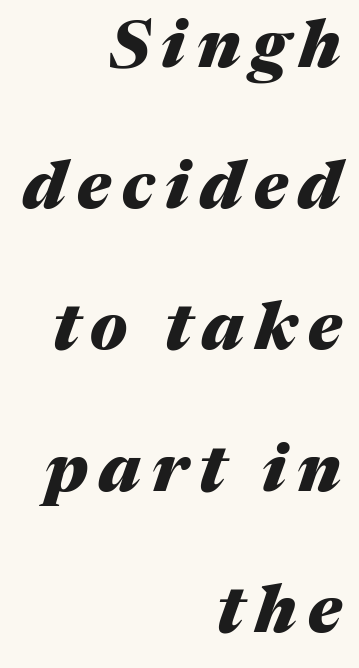
{"italic": "yes", "lean": "right", "slant_degrees": 17, "bold": "yes", "weight": "heavy", "width": "normal", "stroke_contrast": "medium", "x_height": "medium", "monospaced": "no", "underline": "no", "align": "right", "line_spacing": "loose", "line_spacing_ratio": 2.14, "glyph_px": 66}
